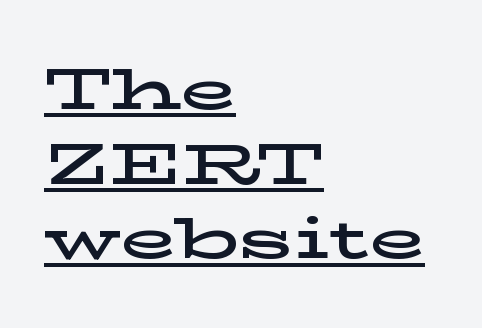
The image shows 57 px wide serif type, upright; set left-aligned, normal line spacing (1.31x), normal letter spacing, underlined; low stroke contrast and a medium x-height.
